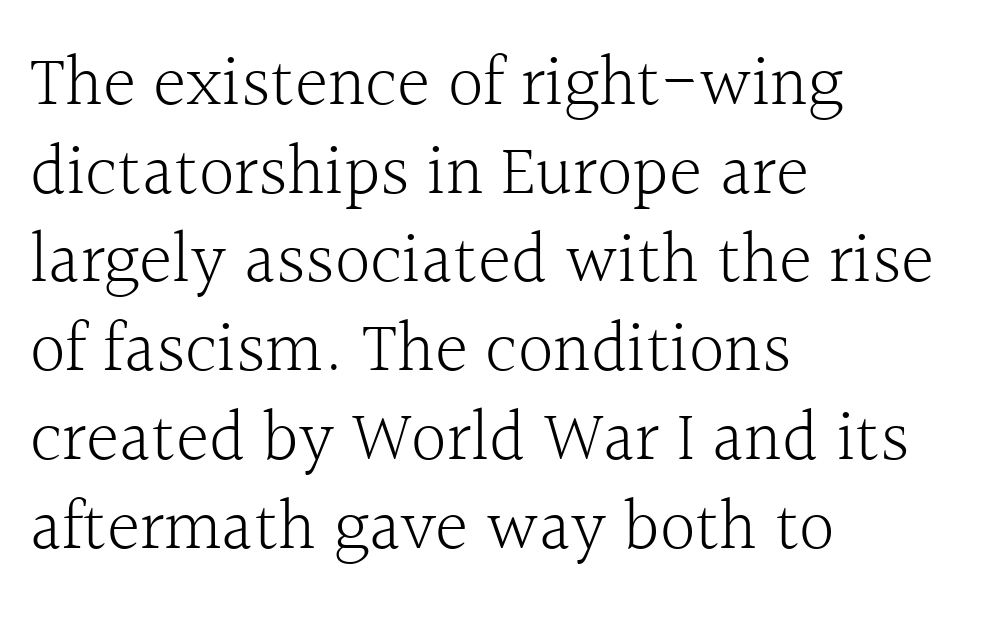
The image shows 71 px light serif type, upright; set left-aligned, normal line spacing (1.25x), normal letter spacing, not underlined; a medium x-height.
